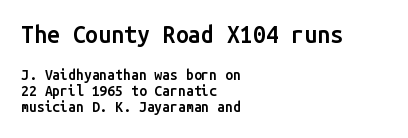
The image shows 23 px text type, upright; set left-aligned, tight line spacing (1.15x), normal letter spacing, not underlined; the first (top) block is 1.64x larger.
